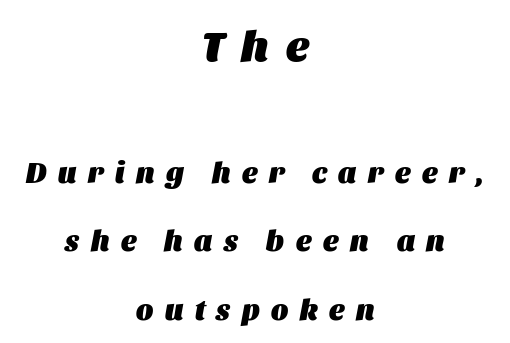
The image shows 43 px heavy type, italic (leaning right); set centered, loose line spacing (2.36x), unusually wide letter spacing (+0.4 em), not underlined; the first (top) block is 1.48x larger; medium stroke contrast and a large x-height.
